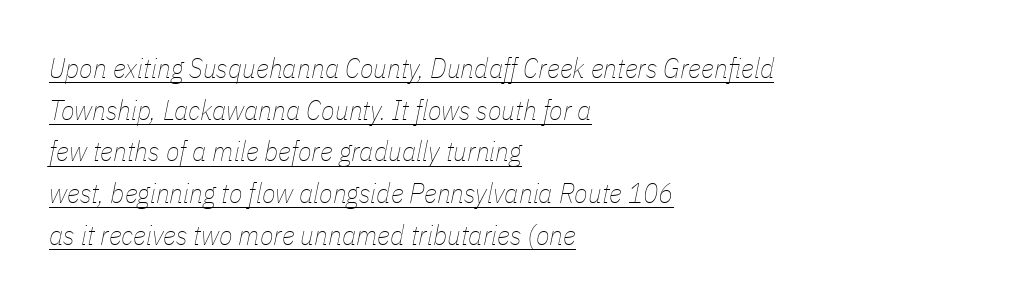
What decoration does the sample have? An underline. Nothing unusual about the tracking: characters are spaced as the font intends. Unbolded letterforms with no extra heft. Looking at the ascenders, they clearly lean. The line-height multiplier appears to be the usual default. This sample has the flowing, uneven cadence of proportional lettering.
